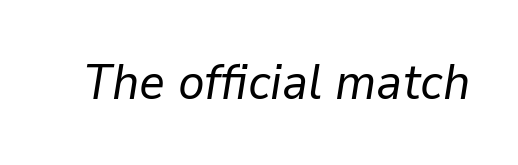
The passage shown is not underscored anywhere. The text carries the slant typical of an italic or oblique font. Here the designer chose a conventional face with non-uniform glyph widths. The tracking reads as untouched default to a designer's eye. Stem width sits at or under what a default text font uses.
